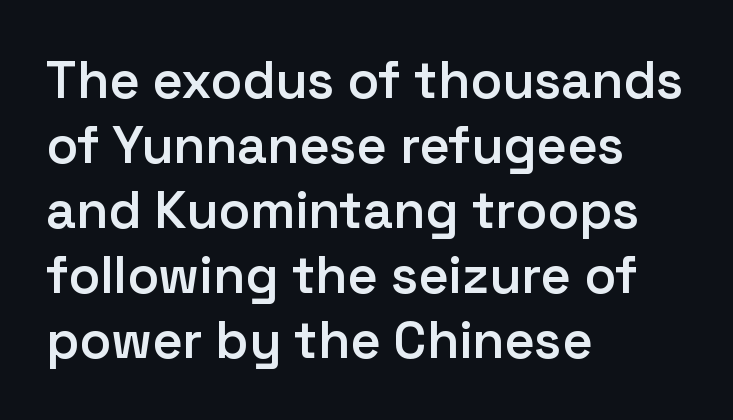
Visually the block forms a straight wall on the left and a jagged coastline on the right. Honestly, there is no underline to notice here at all. Unlike italic type, these characters show no tilt at all. Vertically, the passage feels balanced, rows spaced as you'd expect.
